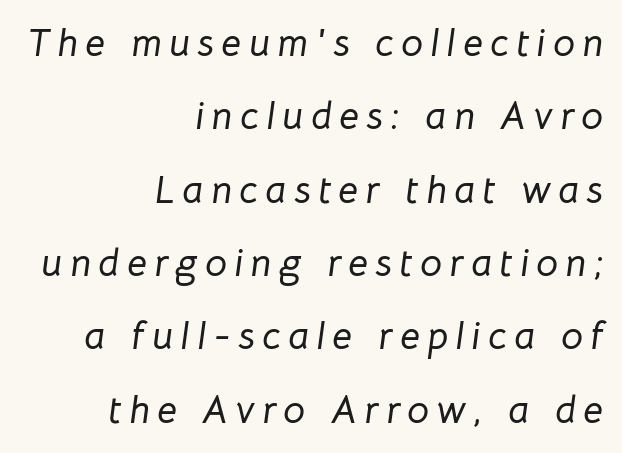
Q: Is the text italic (slanted)? A: Yes, it leans right by about 8 degrees.
Q: Is the text underlined? A: No.
Q: How is the paragraph aligned? A: Right-aligned.
Q: Width (condensed, normal, or wide)? A: Normal.
Q: Stroke contrast? A: Low.
Q: x-height? A: Medium.
Q: Monospaced? A: No.
